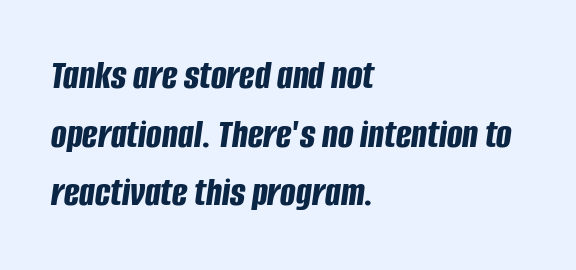
{"italic": "yes", "lean": "right", "slant_degrees": 8, "bold": "yes", "weight": "bold", "width": "condensed", "stroke_contrast": "low", "x_height": "large", "monospaced": "no", "underline": "no", "align": "left", "line_spacing": "normal", "line_spacing_ratio": 1.43, "letter_spacing": "normal", "letter_spacing_em": 0.0, "glyph_px": 41}
